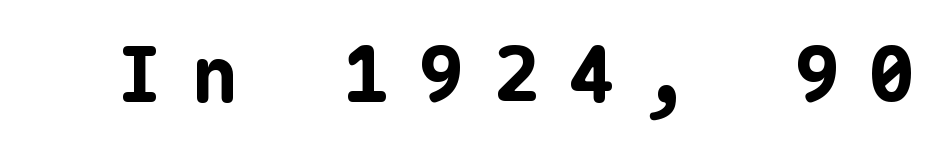
Q: Is the text bold? A: Yes.
Q: Is the text italic (slanted)? A: No, it is upright.
Q: Is the typeface a serif or a sans-serif typeface? A: Sans-serif.
Q: Is the text underlined? A: No.
Q: Is the spacing between letters normal or unusually wide? A: Unusually wide.
Q: Width (condensed, normal, or wide)? A: Normal.
Q: Stroke contrast? A: Low.
Q: x-height? A: Medium.
Q: Monospaced? A: Yes.
